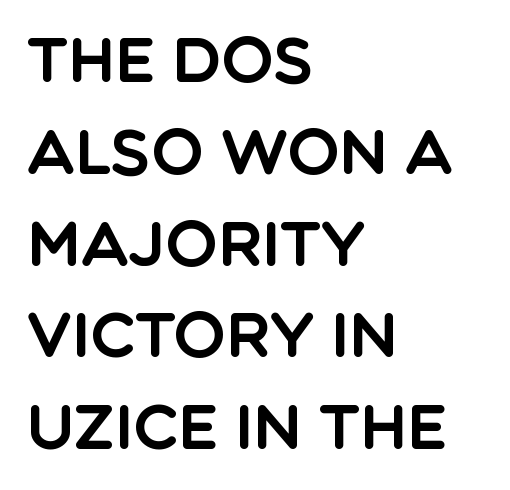
Nope, no serifs anywhere on these letters. Upright lettering throughout. Only glyphs here, with clear space below each row. Default kerning and tracking; the words read as compact shapes. Varying glyph widths throughout — classic text-font behaviour.
